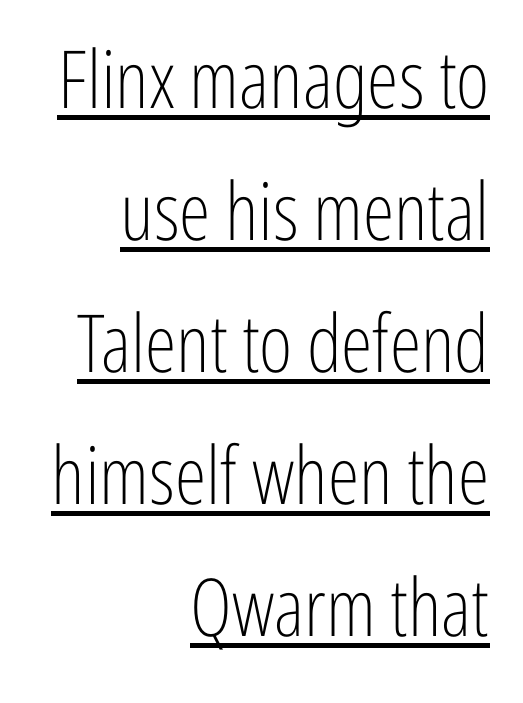
Looks like regular typesetting: each glyph gets only the width it needs. Whoever set this chose a conventional vertical rhythm. Quick note: underline on. Notice how the stems are strictly vertical — no italics here. This sample uses a sans-serif face.
